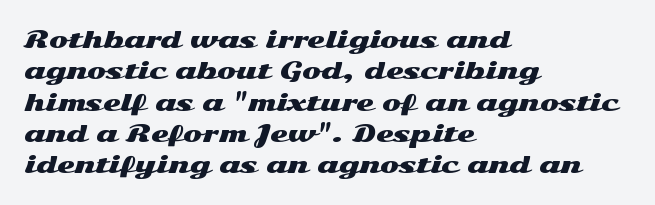
The image shows 23 px text type; set left-aligned, normal line spacing (1.36x), normal letter spacing, not underlined.
